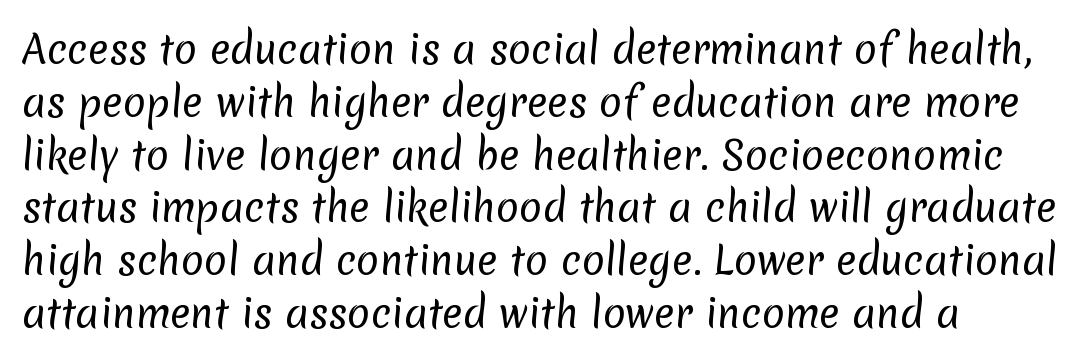
Q: Is the text bold? A: No.
Q: Is the typeface a serif or a sans-serif typeface? A: Sans-serif.
Q: Is the text underlined? A: No.
Q: How is the paragraph aligned? A: Left-aligned.
Q: Is the spacing between letters normal or unusually wide? A: Normal.
Q: Is the spacing between lines tight, normal or loose? A: Normal.
Q: Width (condensed, normal, or wide)? A: Normal.
Q: Stroke contrast? A: Low.
Q: x-height? A: Medium.
Q: Monospaced? A: No.
